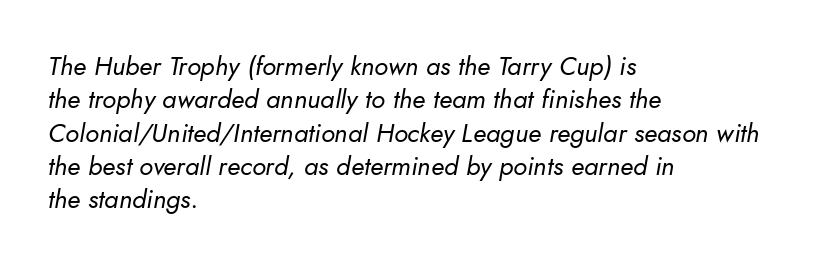
The image shows 26 px text type, italic (leaning right); set left-aligned, normal line spacing (1.28x), normal letter spacing, not underlined.
